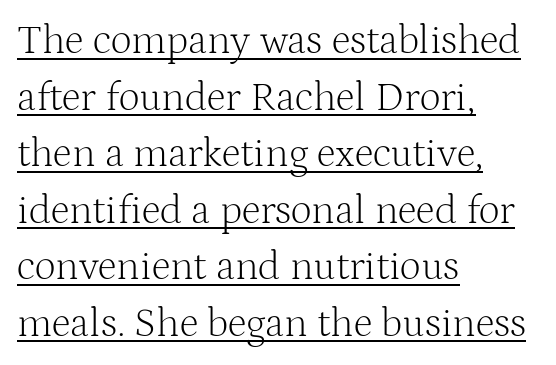
The image shows 41 px light serif type, upright; set left-aligned, normal line spacing (1.38x), normal letter spacing, underlined; medium stroke contrast and a medium x-height.
